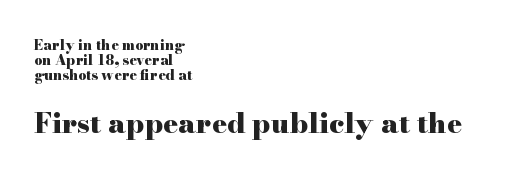
Q: Is the text bold? A: Yes.
Q: Is the text italic (slanted)? A: No, it is upright.
Q: Is the typeface a serif or a sans-serif typeface? A: Serif.
Q: Is the text underlined? A: No.
Q: How is the paragraph aligned? A: Left-aligned.
Q: Is the spacing between letters normal or unusually wide? A: Normal.
Q: Is the spacing between lines tight, normal or loose? A: Tight.
Q: Which block of text is set in a larger size, the first (top) or the second (bottom)? A: The second (bottom) one.
Q: Width (condensed, normal, or wide)? A: Wide.
Q: Stroke contrast? A: High.
Q: x-height? A: Small.
Q: Monospaced? A: No.
